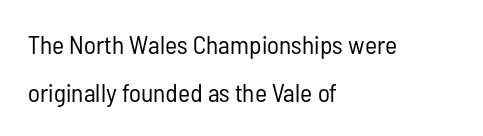
{"italic": "no", "bold": "no", "underline": "no", "align": "left", "line_spacing_ratio": 1.84, "letter_spacing": "normal", "letter_spacing_em": 0.0, "glyph_px": 26}
